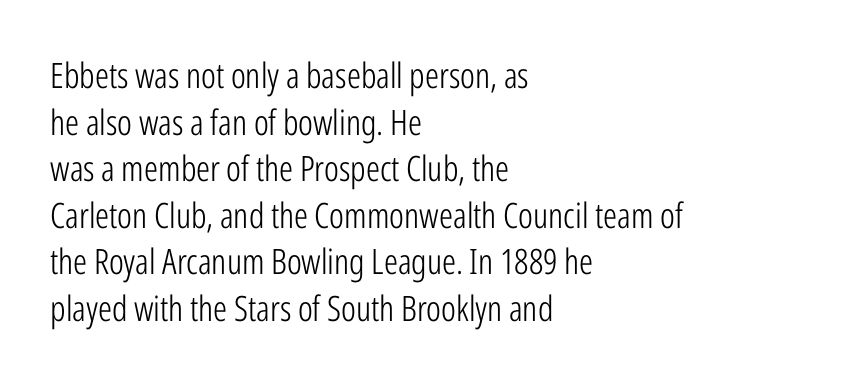
The image shows 35 px light, condensed sans-serif type, upright; set left-aligned, normal line spacing (1.33x), normal letter spacing, not underlined; low stroke contrast and a medium x-height.
